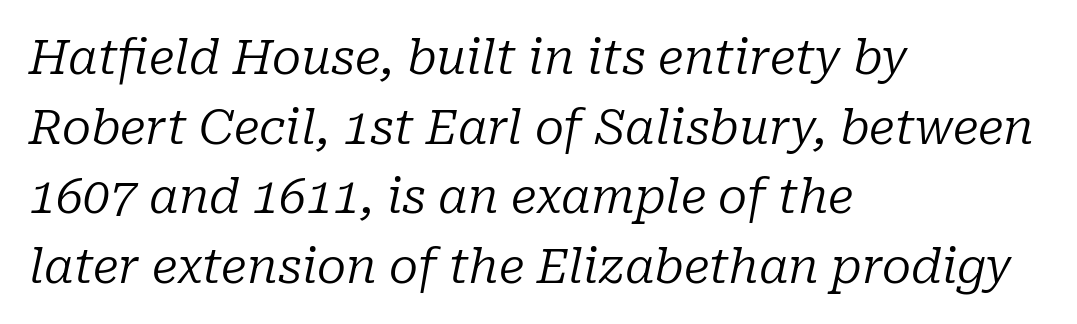
The rows are spaced the way most documents space them. Serif or sans? Serif — the stroke terminals have little feet. The whole block is typeset with a tilt. Plain, unruled lines of type. Bold? No — there's no thickening of the strokes.
